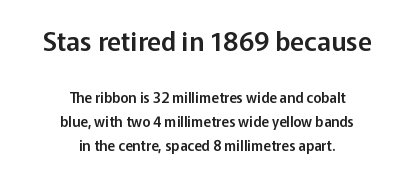
{"italic": "no", "underline": "no", "align": "center", "line_spacing_ratio": 1.72, "letter_spacing": "normal", "letter_spacing_em": 0.0, "larger_block": "first", "size_ratio": 1.86, "glyph_px": 26}
